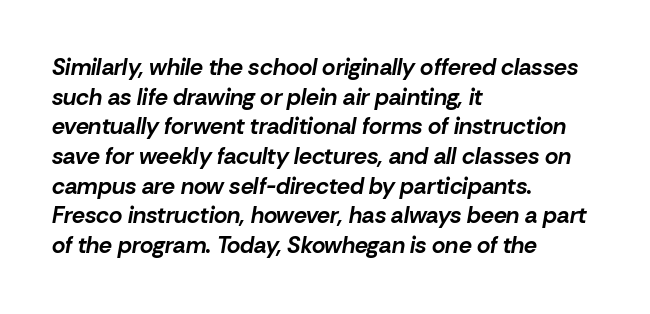
Characters are canted at an angle relative to the baseline's perpendicular. Caption: bold face, heavy strokes. The rendering uses a moderate line-height, typical for paragraphs. Compared with a centered layout, this one pins lines to the left instead. You could call the tracking neutral — neither tight nor loose. The baseline area is clear.
